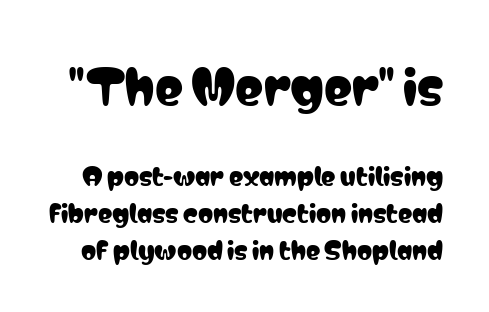
The rendering shrinks the type as you move from the upper chunk to the lower. The specimen reads as upright at a glance. Interline gaps are of average width in this sample. Rule under the text: the space is simply empty. The gaps between neighbouring characters are ordinary and unremarkable.
